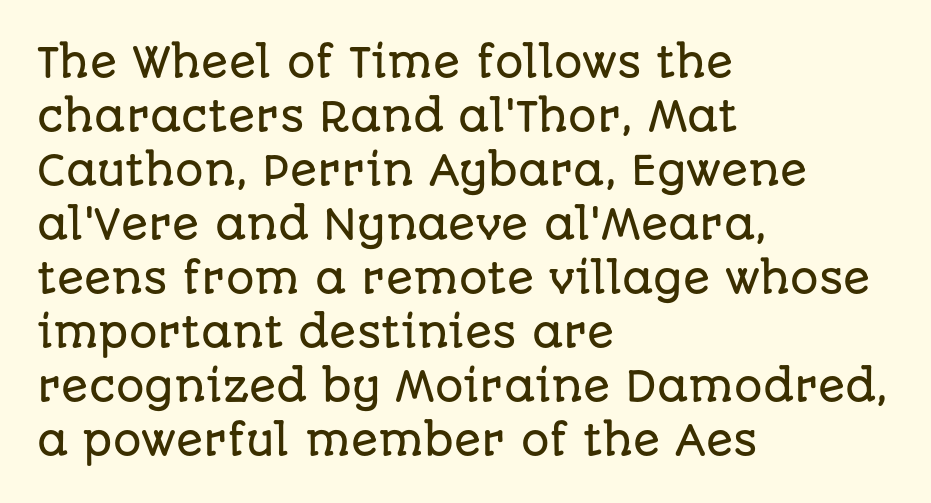
The image shows 40 px sans-serif type, upright; set left-aligned, normal line spacing (1.35x), normal letter spacing, not underlined; low stroke contrast and a large x-height.
